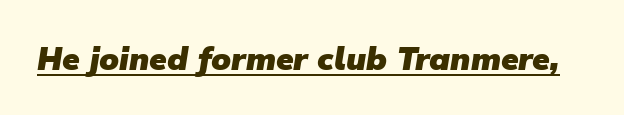
Q: Is the text bold? A: Yes.
Q: Is the typeface a serif or a sans-serif typeface? A: Sans-serif.
Q: Is the text underlined? A: Yes.
Q: Is the spacing between letters normal or unusually wide? A: Normal.
Q: Width (condensed, normal, or wide)? A: Normal.
Q: Stroke contrast? A: Low.
Q: x-height? A: Medium.
Q: Monospaced? A: No.
